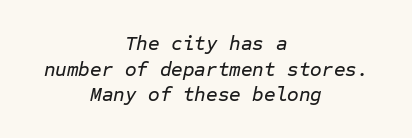
The image shows 20 px text type, italic (leaning right); set centered, normal line spacing (1.28x), normal letter spacing, not underlined.
